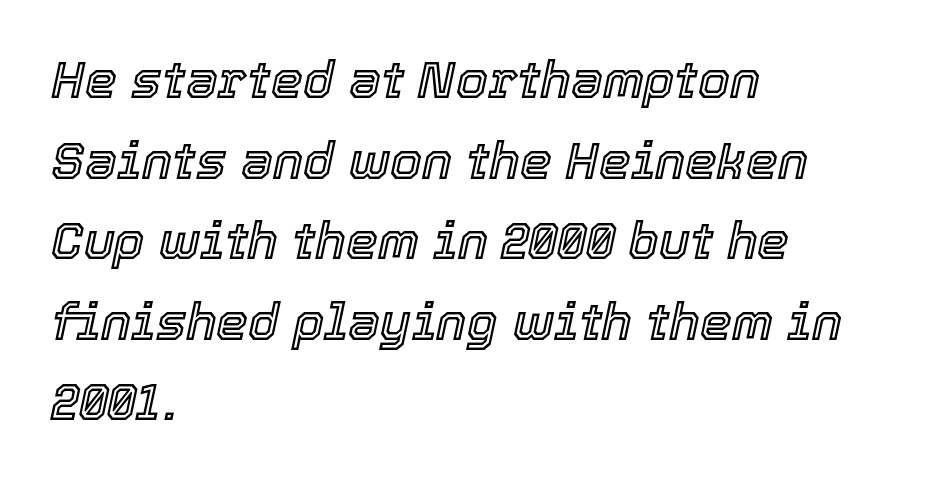
The image shows 51 px text type, italic (leaning right); set left-aligned, normal line spacing (1.58x), normal letter spacing, not underlined; a medium x-height.
